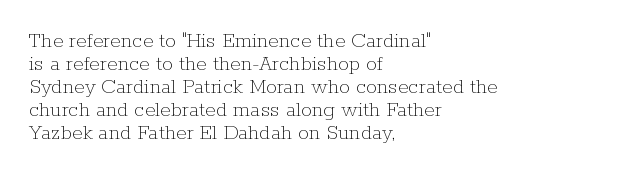
The image shows 22 px text type, upright; set left-aligned, tight line spacing (1.04x), normal letter spacing, not underlined.
